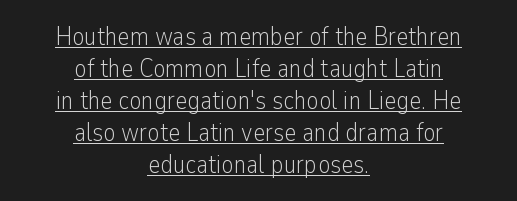
In terms of letterspacing, this is plain default setting. Is the type heavy? It reads as light-to-regular instead. Nope, not italic — everything's standing straight. Horizontally, the lines are justified to the midpoint only. This is underlined copy, the kind a proofreader might mark for attention.
